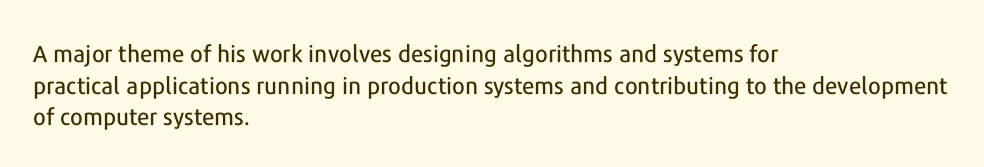
The image shows 23 px text type, upright; set left-aligned, normal line spacing (1.37x), normal letter spacing, not underlined.
